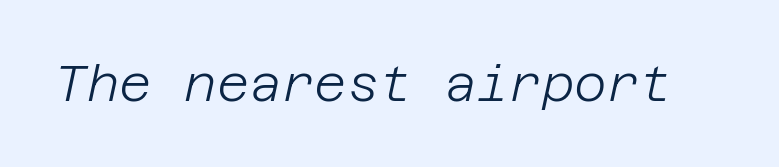
The image shows 50 px light type, italic (leaning right); set normal letter spacing, not underlined; low stroke contrast and a large x-height.
